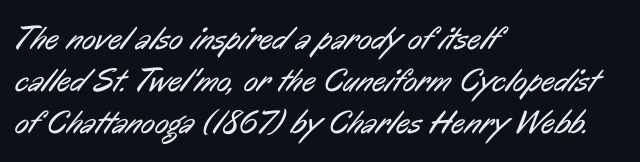
Q: Is the text bold? A: No.
Q: Is the typeface a serif or a sans-serif typeface? A: Sans-serif.
Q: Is the text underlined? A: No.
Q: How is the paragraph aligned? A: Left-aligned.
Q: Is the spacing between letters normal or unusually wide? A: Normal.
Q: Is the spacing between lines tight, normal or loose? A: Normal.
Q: Width (condensed, normal, or wide)? A: Condensed.
Q: Stroke contrast? A: Low.
Q: x-height? A: Medium.
Q: Monospaced? A: No.
